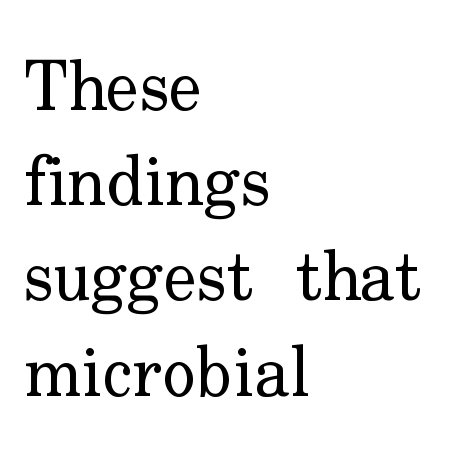
Q: Is the text bold? A: No.
Q: Is the text italic (slanted)? A: No, it is upright.
Q: Is the typeface a serif or a sans-serif typeface? A: Serif.
Q: Is the text underlined? A: No.
Q: How is the paragraph aligned? A: Left-aligned.
Q: Is the spacing between letters normal or unusually wide? A: Normal.
Q: Is the spacing between lines tight, normal or loose? A: Normal.
Q: Width (condensed, normal, or wide)? A: Normal.
Q: Stroke contrast? A: Low.
Q: x-height? A: Small.
Q: Monospaced? A: No.
